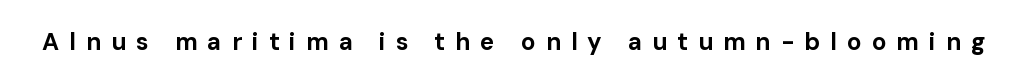
The baseline area is clear. Its strokes are broad and dark, the hallmark of bold type. No italicization has been applied; the sample stays upright. Short note: letters widely spaced.
